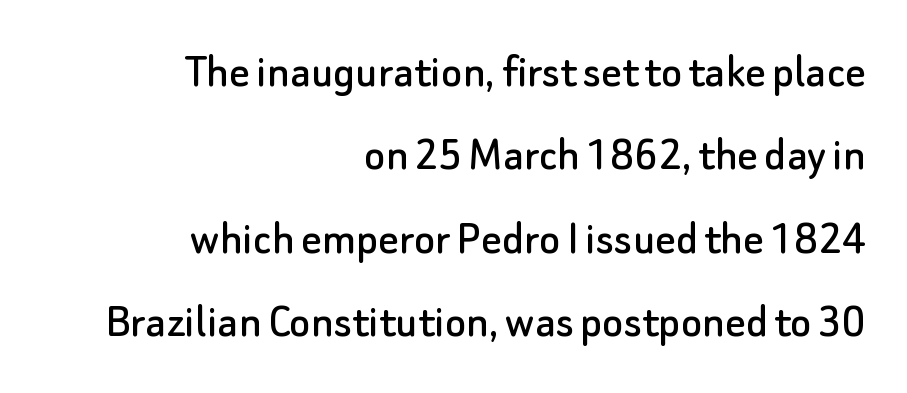
Q: Is the text italic (slanted)? A: No, it is upright.
Q: Is the typeface a serif or a sans-serif typeface? A: Sans-serif.
Q: Is the text underlined? A: No.
Q: How is the paragraph aligned? A: Right-aligned.
Q: Is the spacing between letters normal or unusually wide? A: Normal.
Q: Is the spacing between lines tight, normal or loose? A: Normal.
Q: Width (condensed, normal, or wide)? A: Normal.
Q: Stroke contrast? A: Low.
Q: x-height? A: Small.
Q: Monospaced? A: No.
